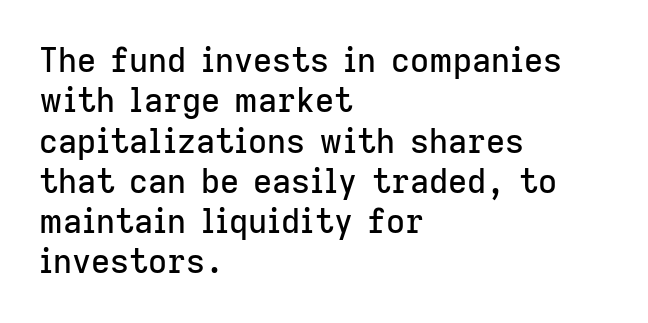
Q: Is the text italic (slanted)? A: No, it is upright.
Q: Is the typeface a serif or a sans-serif typeface? A: Sans-serif.
Q: Is the text underlined? A: No.
Q: How is the paragraph aligned? A: Left-aligned.
Q: Is the spacing between letters normal or unusually wide? A: Normal.
Q: Width (condensed, normal, or wide)? A: Normal.
Q: Stroke contrast? A: Low.
Q: x-height? A: Medium.
Q: Monospaced? A: No.
